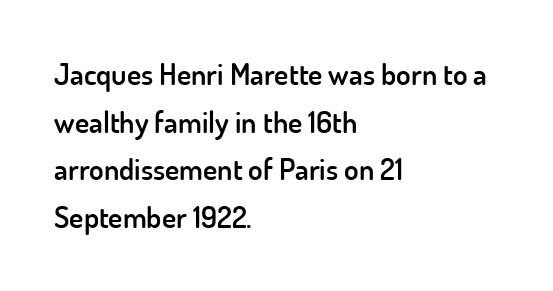
The image shows 30 px semibold sans-serif type, upright; set left-aligned, normal line spacing (1.59x), normal letter spacing, not underlined; low stroke contrast and a small x-height.
